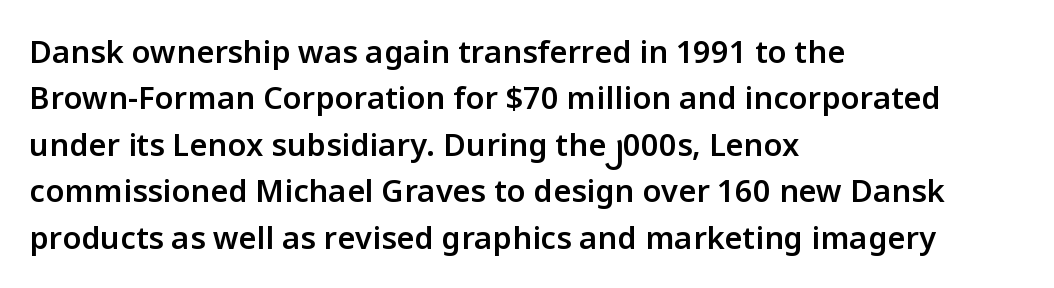
The image shows 31 px semibold sans-serif type, upright; set left-aligned, normal line spacing (1.5x), normal letter spacing, not underlined; low stroke contrast and a medium x-height.
